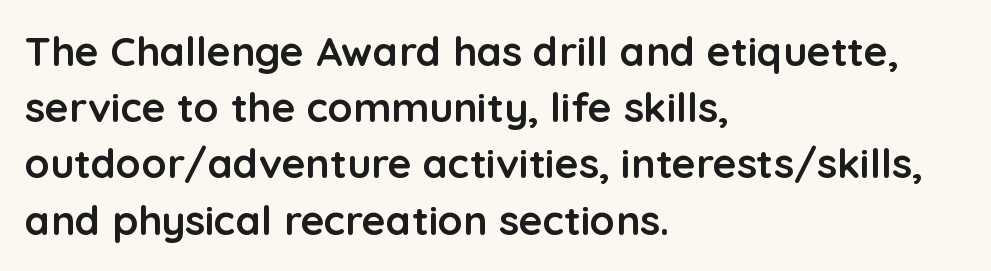
{"serif": "no", "italic": "no", "bold": "yes", "weight": "semibold", "width": "normal", "stroke_contrast": "low", "x_height": "medium", "monospaced": "no", "underline": "no", "align": "left", "line_spacing": "normal", "line_spacing_ratio": 1.37, "letter_spacing": "normal", "letter_spacing_em": 0.0, "glyph_px": 41}
